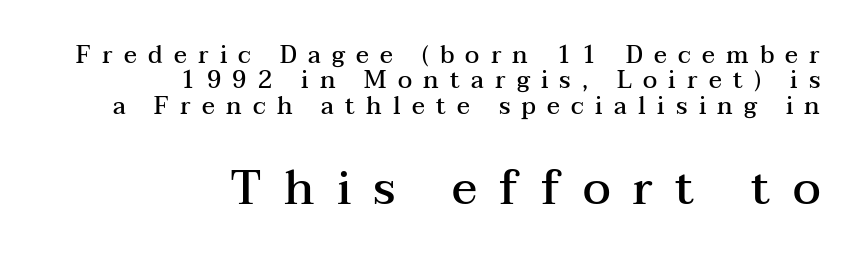
Font category for this specimen: serif. Here the designer chose a conventional face with non-uniform glyph widths. Students, note that the glyphs here are deliberately spaced far apart. The passage shown is semibold, sitting just below true bold. Short and long lines alike share a common ending point at right.
